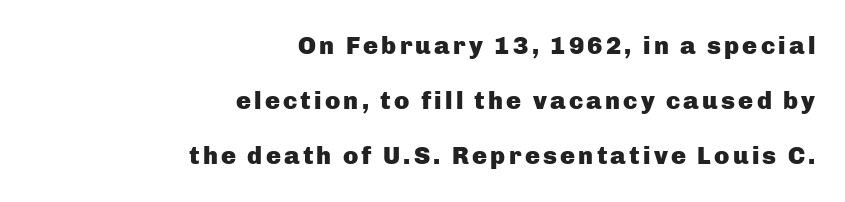
Q: Is the text bold? A: Yes.
Q: Is the text italic (slanted)? A: No, it is upright.
Q: Is the text underlined? A: No.
Q: How is the paragraph aligned? A: Right-aligned.
Q: Is the spacing between lines tight, normal or loose? A: Loose.
